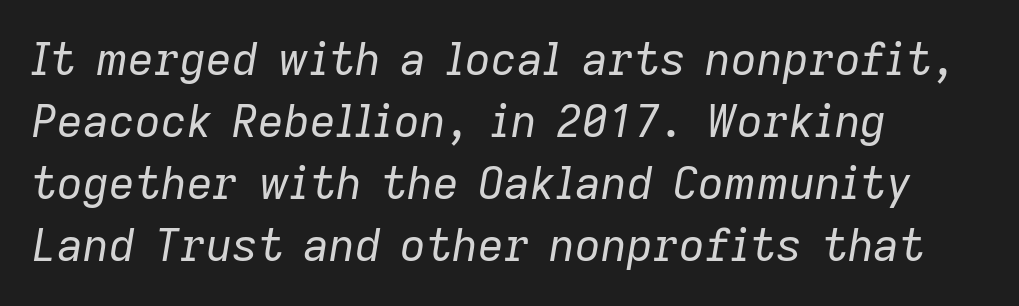
The image shows 45 px regular-weight type, italic (leaning right); set left-aligned, normal line spacing (1.38x), normal letter spacing, not underlined; low stroke contrast and a medium x-height.
